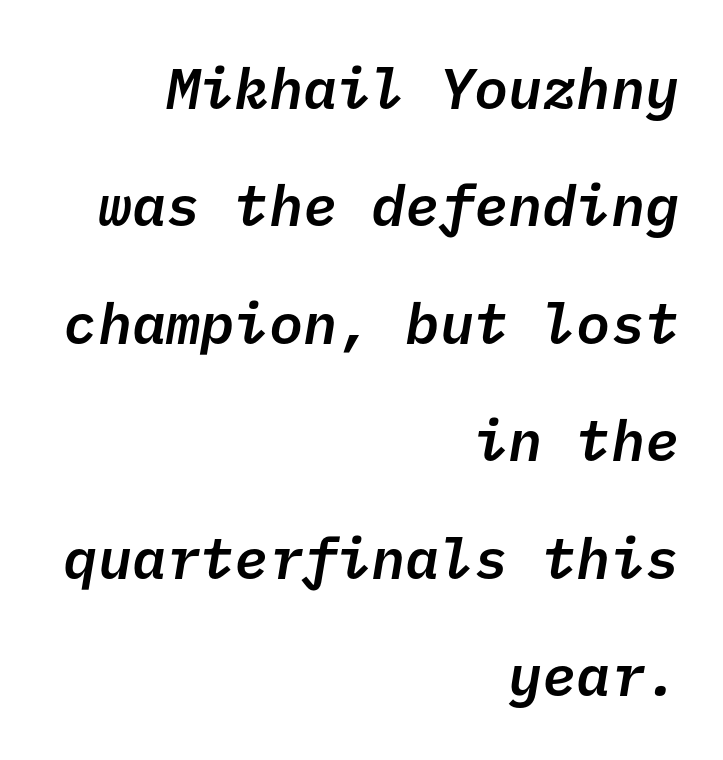
What's the leading like? Stretched, with rows far apart. Nothing unusual about the tracking: characters are spaced as the font intends. A semibold gives these letters moderate extra thickness, short of bold. Rule under the text: the space is simply empty. Observe the absence of serifs on each vertical stroke in this sample.
